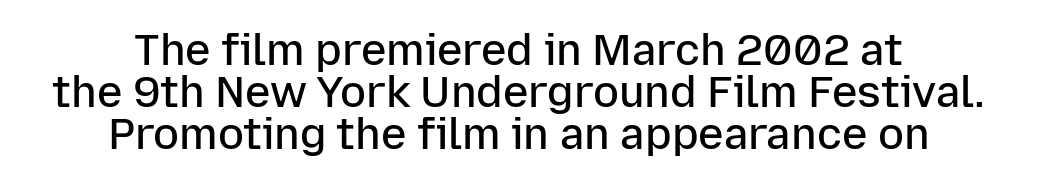
The image shows 43 px semibold sans-serif type, upright; set centered, tight line spacing (0.98x), normal letter spacing, not underlined; low stroke contrast and a medium x-height.
